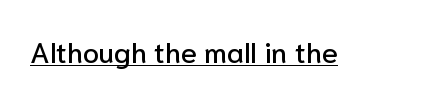
The image shows 29 px sans-serif type, upright; set normal letter spacing, underlined; low stroke contrast and a medium x-height.
